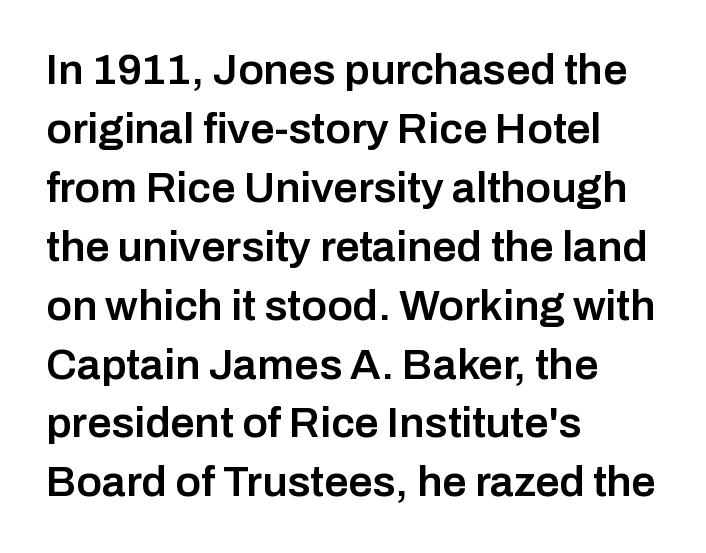
Q: Is the text bold? A: Semi-bold.
Q: Is the text italic (slanted)? A: No, it is upright.
Q: Is the typeface a serif or a sans-serif typeface? A: Sans-serif.
Q: Is the text underlined? A: No.
Q: How is the paragraph aligned? A: Left-aligned.
Q: Is the spacing between letters normal or unusually wide? A: Normal.
Q: Is the spacing between lines tight, normal or loose? A: Normal.
Q: Width (condensed, normal, or wide)? A: Normal.
Q: Stroke contrast? A: Low.
Q: x-height? A: Medium.
Q: Monospaced? A: No.
